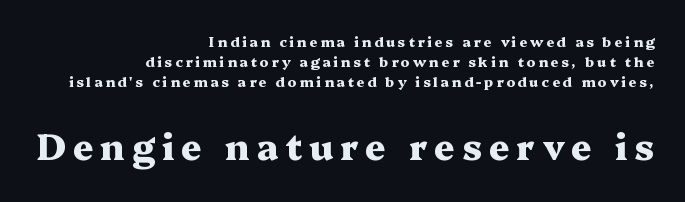
The image shows 36 px heavy, wide serif type, upright; set right-aligned, normal line spacing (1.42x), not underlined; the second (bottom) block is 2.57x larger; medium stroke contrast and a medium x-height.
